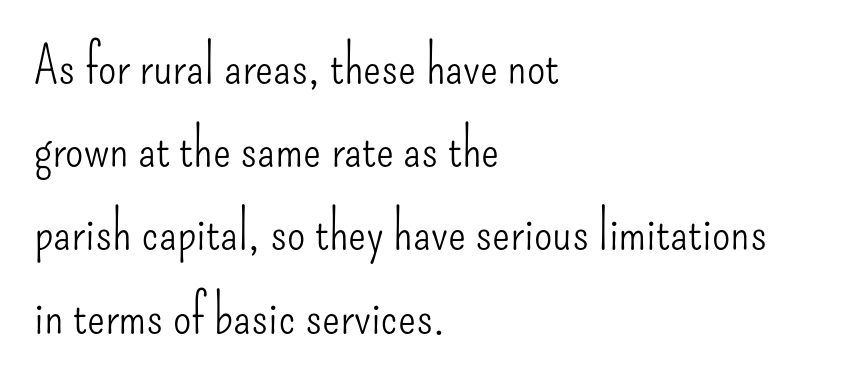
Q: Is the text bold? A: No.
Q: Is the text italic (slanted)? A: No, it is upright.
Q: Is the typeface a serif or a sans-serif typeface? A: Sans-serif.
Q: Is the text underlined? A: No.
Q: How is the paragraph aligned? A: Left-aligned.
Q: Is the spacing between letters normal or unusually wide? A: Normal.
Q: Is the spacing between lines tight, normal or loose? A: Normal.
Q: Width (condensed, normal, or wide)? A: Condensed.
Q: Stroke contrast? A: Low.
Q: x-height? A: Small.
Q: Monospaced? A: No.
